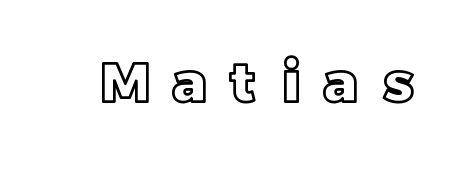
Q: Is the text italic (slanted)? A: No, it is upright.
Q: Is the text underlined? A: No.
Q: Is the spacing between letters normal or unusually wide? A: Unusually wide.
Q: Width (condensed, normal, or wide)? A: Normal.
Q: x-height? A: Large.
Q: Monospaced? A: No.
